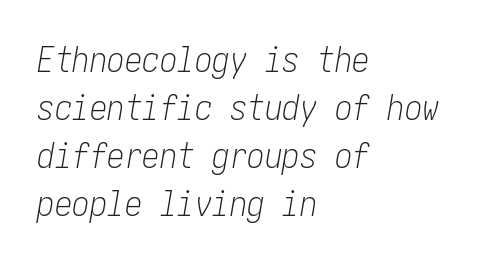
Only glyphs here, with clear space below each row. The paragraph has a hard left edge and a soft right edge. A typesetter would mark this as italic. Words appear dense and cohesive because spacing is normal.
